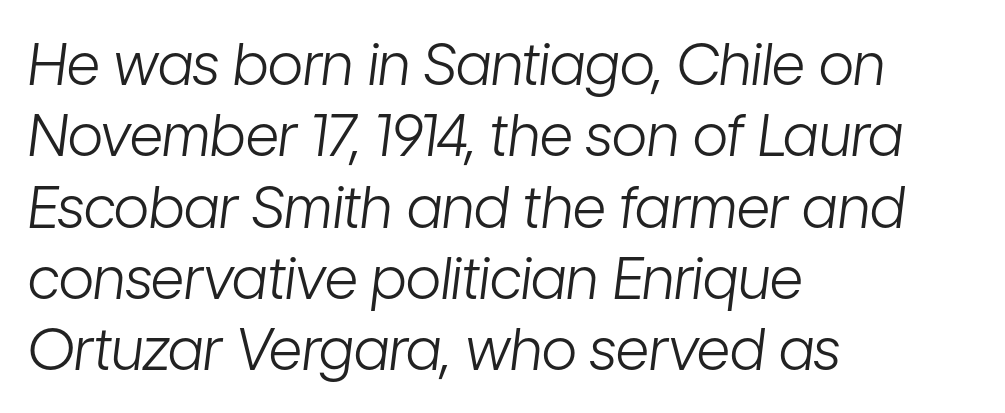
{"italic": "yes", "lean": "right", "slant_degrees": 7, "bold": "no", "weight": "light", "width": "condensed", "stroke_contrast": "low", "x_height": "medium", "monospaced": "no", "underline": "no", "align": "left", "line_spacing_ratio": 1.23, "letter_spacing": "normal", "letter_spacing_em": 0.0, "glyph_px": 58}
